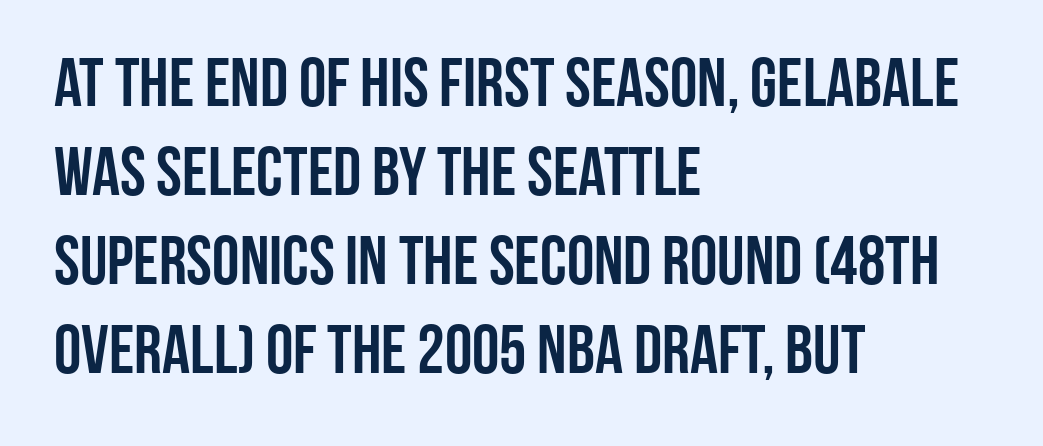
Type without underlining. This sample uses plain, unmodified letter spacing. The glyphs in this specimen are sans serif. Every character sits straight up, as roman type does.
